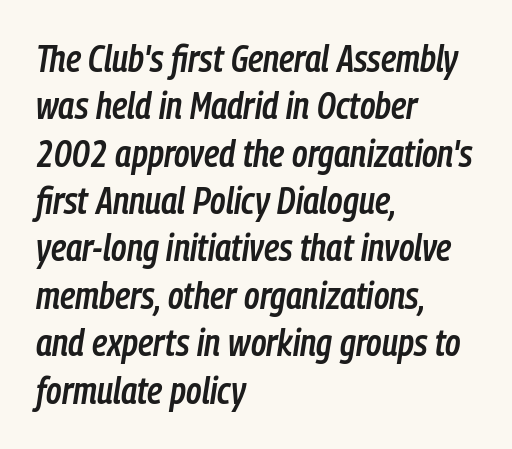
The image shows 37 px semibold, condensed type, italic (leaning right); set left-aligned, normal line spacing (1.28x), normal letter spacing, not underlined; low stroke contrast and a medium x-height.
